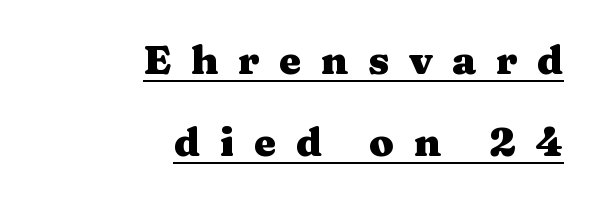
{"serif": "yes", "italic": "no", "bold": "yes", "weight": "heavy", "width": "wide", "stroke_contrast": "medium", "x_height": "medium", "monospaced": "no", "underline": "yes", "align": "right", "line_spacing": "loose", "line_spacing_ratio": 2.06, "letter_spacing": "wide", "letter_spacing_em": 0.49, "glyph_px": 40}
